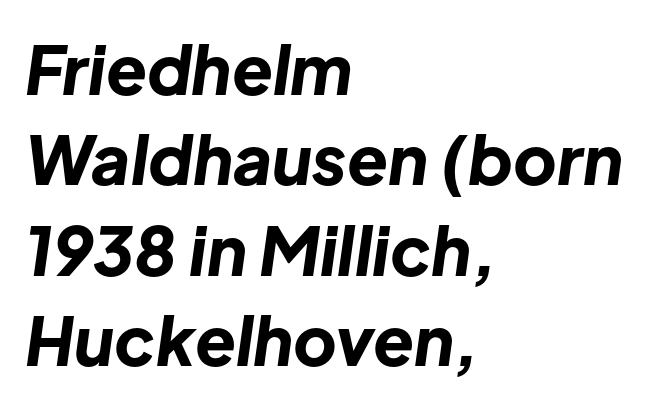
{"italic": "yes", "lean": "right", "slant_degrees": 8, "bold": "yes", "weight": "bold", "width": "normal", "stroke_contrast": "low", "x_height": "medium", "monospaced": "no", "underline": "no", "align": "left", "line_spacing": "normal", "line_spacing_ratio": 1.35, "letter_spacing": "normal", "letter_spacing_em": 0.0, "glyph_px": 67}
